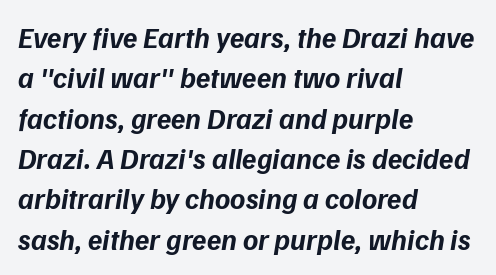
You could call the tracking neutral — neither tight nor loose. Style check: oblique. Pretty heavy lettering here — definitely bold. Each letter keeps its own natural width here, so spacing adapts to shape. All the whitespace from short lines collects on the right. The baseline area is clear.
